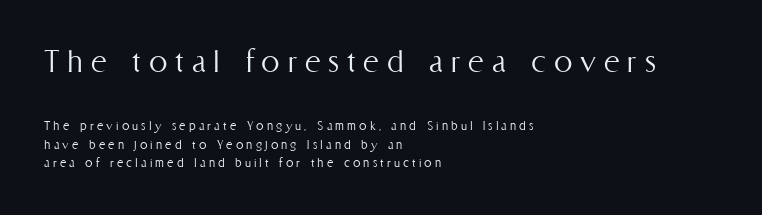
The image shows 37 px light, condensed type, upright; set left-aligned, line spacing 1.21x, unusually wide letter spacing (+0.21 em), not underlined; the first (top) block is 2.47x larger; medium stroke contrast and a medium x-height.
